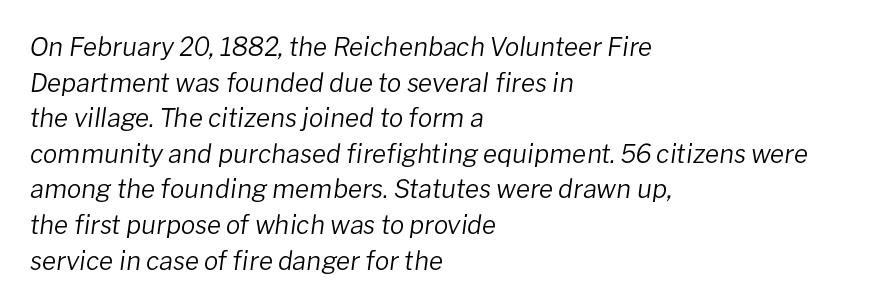
The image shows 26 px text type, italic (leaning right); set left-aligned, normal line spacing (1.37x), normal letter spacing, not underlined.
